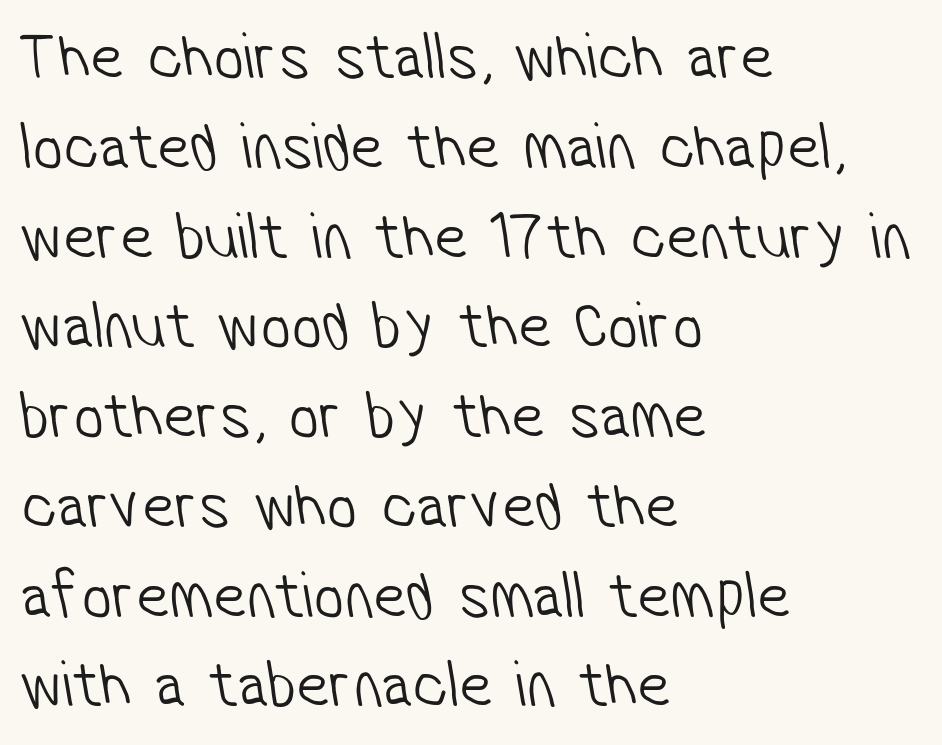
The image shows 67 px light, condensed sans-serif type; set left-aligned, normal line spacing (1.34x), normal letter spacing, not underlined; low stroke contrast and a medium x-height.
